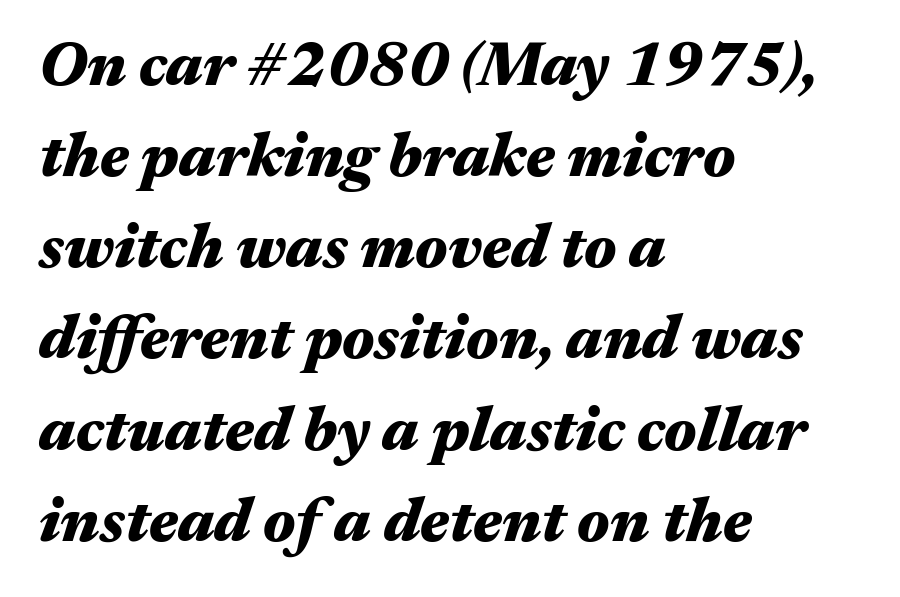
Q: Is the text bold? A: Yes.
Q: Is the text italic (slanted)? A: Yes, it leans right by about 17 degrees.
Q: Is the text underlined? A: No.
Q: How is the paragraph aligned? A: Left-aligned.
Q: Is the spacing between letters normal or unusually wide? A: Normal.
Q: Is the spacing between lines tight, normal or loose? A: Normal.
Q: Width (condensed, normal, or wide)? A: Wide.
Q: Stroke contrast? A: Medium.
Q: x-height? A: Medium.
Q: Monospaced? A: No.
